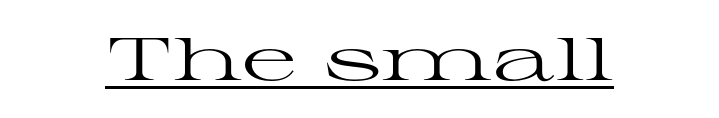
Varying glyph widths throughout — classic text-font behaviour. Weight: not bold — regular or lighter. Inter-character spacing is left at the font's built-in metrics. The lettering is marked with a stroke running underneath it. Each line is balanced around a shared central axis.
